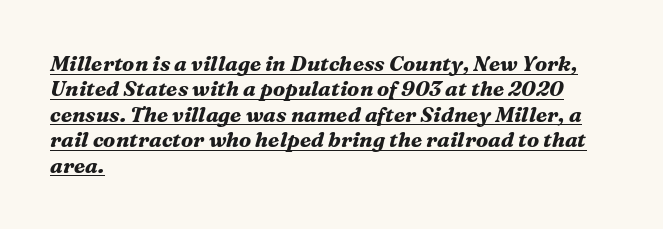
{"italic": "yes", "lean": "right", "slant_degrees": 16, "bold": "yes", "underline": "yes", "align": "left", "line_spacing_ratio": 1.21, "letter_spacing": "normal", "letter_spacing_em": 0.0, "glyph_px": 21}
